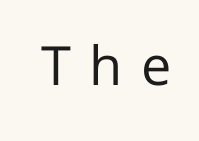
Has an underline been added? It has not. These lines have a slow, spaced-out rhythm from letter to letter. These lines are rendered in a variable-pitch font. Check where the strokes stop: nothing finishes them off — pure sans. The passage shown is not bold in any degree.
